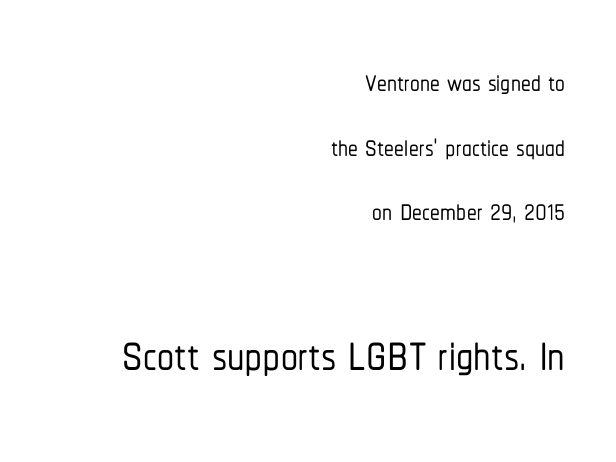
Caption: standard tracking, unaltered. The lines are quadded right. Vertically, the passage feels balanced, rows spaced as you'd expect. Looks like regular typesetting: each glyph gets only the width it needs.
